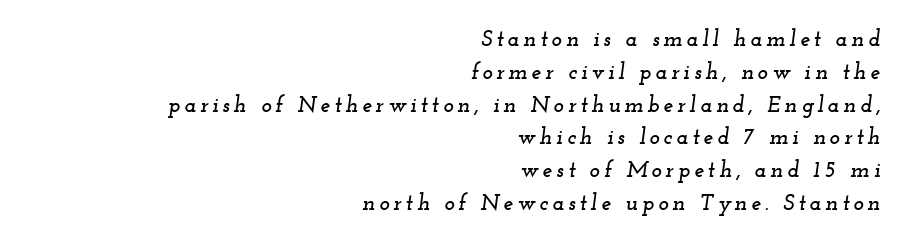
Is the block centered? No — it sits flush against the right margin. The line-height multiplier appears to be the usual default. Quick note: underline off. This sample uses an oblique cut, with every glyph tilted off the vertical.
